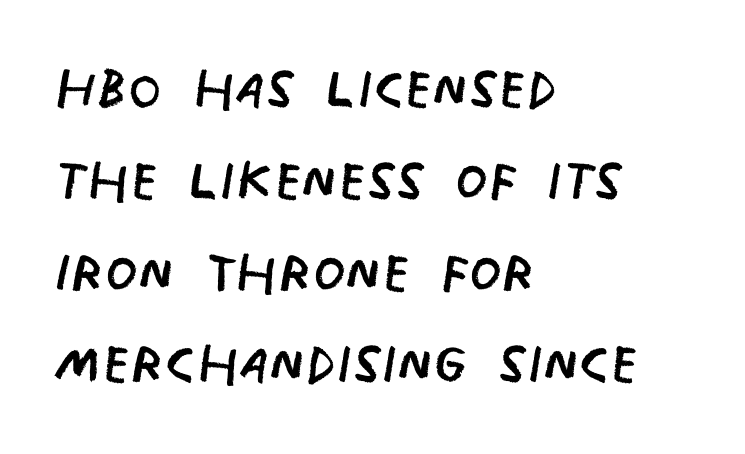
Q: Is the text bold? A: No.
Q: Is the typeface a serif or a sans-serif typeface? A: Sans-serif.
Q: Is the text underlined? A: No.
Q: How is the paragraph aligned? A: Left-aligned.
Q: Is the spacing between letters normal or unusually wide? A: Normal.
Q: Width (condensed, normal, or wide)? A: Condensed.
Q: Stroke contrast? A: Low.
Q: x-height? A: Large.
Q: Monospaced? A: No.
